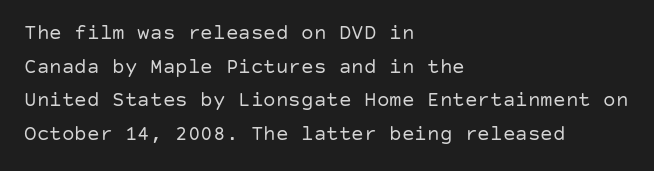
{"italic": "no", "bold": "no", "underline": "no", "align": "left", "line_spacing": "normal", "line_spacing_ratio": 1.6, "letter_spacing": "normal", "letter_spacing_em": 0.0, "glyph_px": 21}
